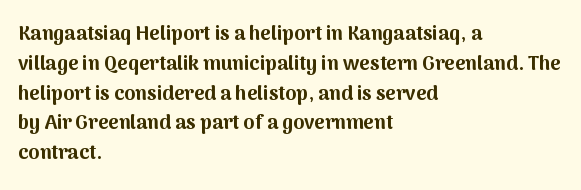
{"italic": "no", "bold": "yes", "underline": "no", "align": "left", "line_spacing": "normal", "line_spacing_ratio": 1.49, "letter_spacing": "normal", "letter_spacing_em": 0.0, "glyph_px": 20}
